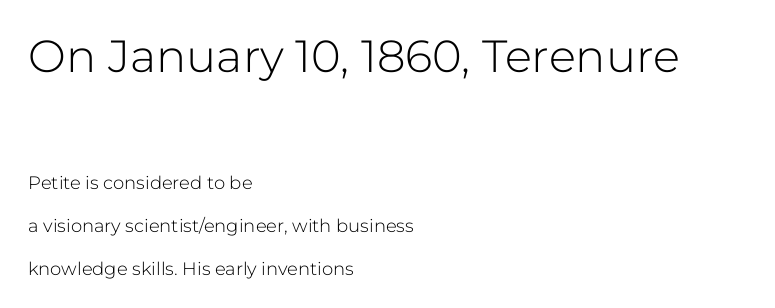
Teacher's note: observe the even left margin — that is flush-left alignment. The letters stand straight up with perfectly vertical stems. A clean baseline with only descenders dipping below it. Vertically, the passage feels expansive, rows floating well apart. Each letter keeps its own natural width here, so spacing adapts to shape. This is not heavy type; no bold has been used.
